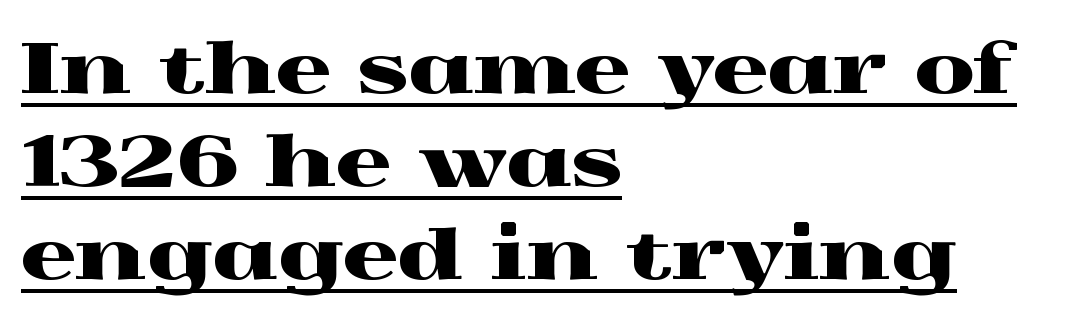
The image shows 69 px wide serif type, upright; set left-aligned, normal line spacing (1.35x), normal letter spacing, underlined; a medium x-height.
